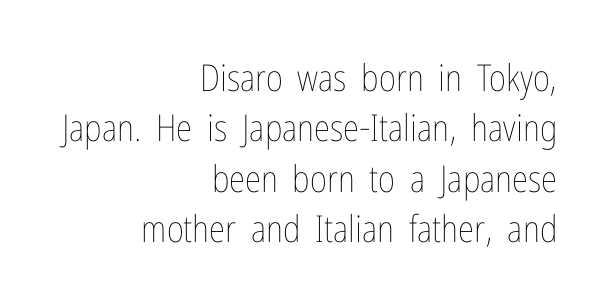
Is this a fixed-width face? No — the glyphs have proportional, varying widths. Whoever set this chose a conventional vertical rhythm. Short and long lines alike share a common ending point at right. The space beneath each line is pristine and unruled. The gaps between neighbouring characters are ordinary and unremarkable. The weight tops out at a normal text grade.
